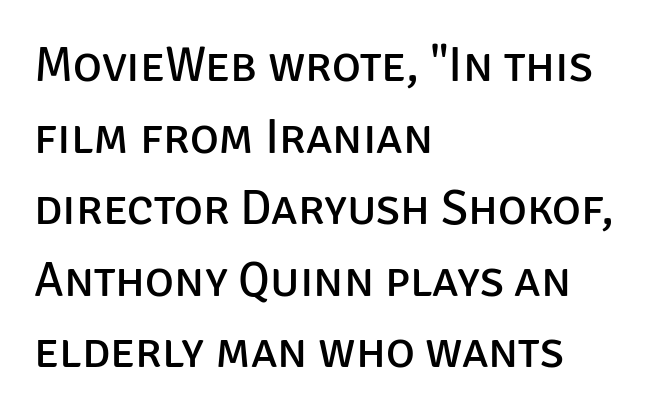
Q: Is the text bold? A: No.
Q: Is the text italic (slanted)? A: No, it is upright.
Q: Is the typeface a serif or a sans-serif typeface? A: Sans-serif.
Q: Is the text underlined? A: No.
Q: How is the paragraph aligned? A: Left-aligned.
Q: Is the spacing between letters normal or unusually wide? A: Normal.
Q: Is the spacing between lines tight, normal or loose? A: Normal.
Q: Width (condensed, normal, or wide)? A: Normal.
Q: Stroke contrast? A: Low.
Q: x-height? A: Large.
Q: Monospaced? A: No.
